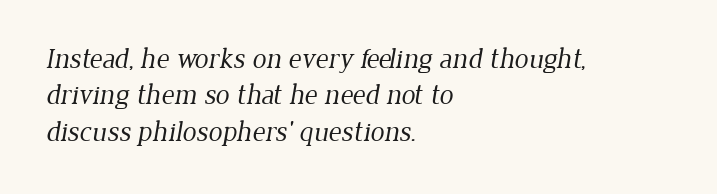
The paragraph shown leans on its left margin. The face used here is rendered with its standard letterfit. The glyphs are unaccompanied by any horizontal stroke below them. Honestly, the row spacing looks completely unremarkable.
